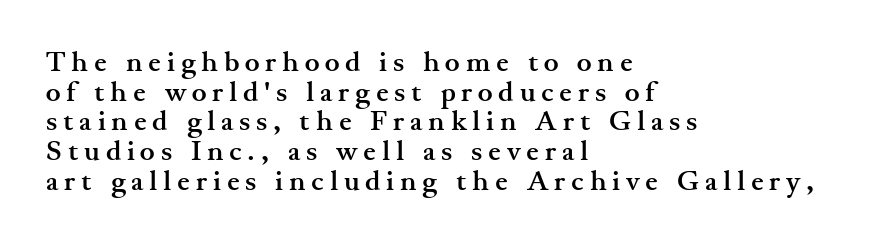
{"serif": "yes", "italic": "no", "bold": "yes", "weight": "semibold", "width": "wide", "stroke_contrast": "medium", "x_height": "small", "monospaced": "no", "underline": "no", "align": "left", "line_spacing": "tight", "line_spacing_ratio": 1.06, "letter_spacing": "wide", "letter_spacing_em": 0.21, "glyph_px": 28}
